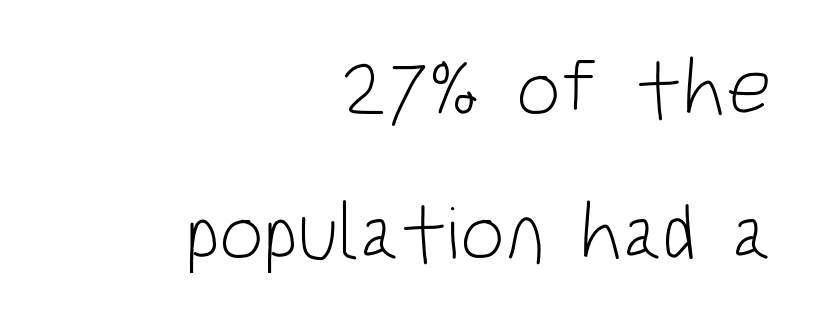
Q: Is the text bold? A: No.
Q: Is the text italic (slanted)? A: No, it is upright.
Q: Is the typeface a serif or a sans-serif typeface? A: Sans-serif.
Q: Is the text underlined? A: No.
Q: How is the paragraph aligned? A: Right-aligned.
Q: Is the spacing between letters normal or unusually wide? A: Normal.
Q: Width (condensed, normal, or wide)? A: Condensed.
Q: Stroke contrast? A: Low.
Q: x-height? A: Large.
Q: Monospaced? A: No.
